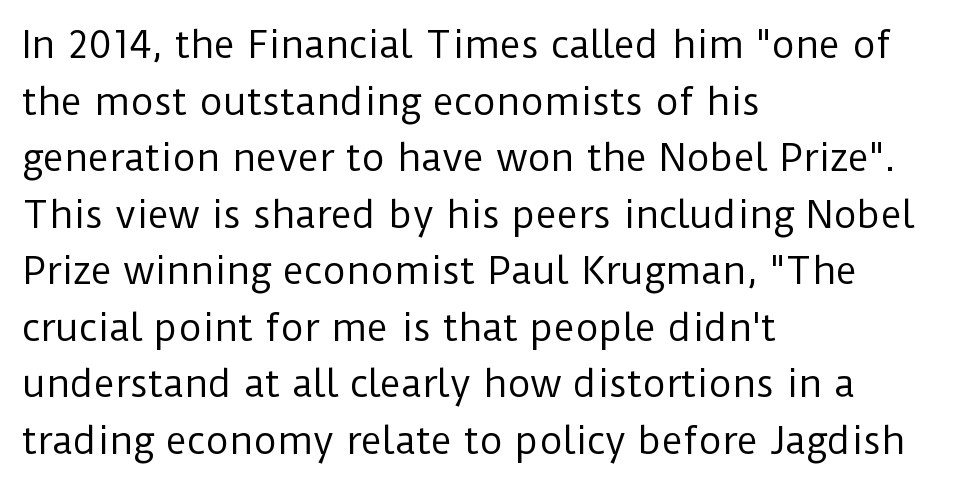
The image shows 36 px regular-weight sans-serif type, upright; set left-aligned, normal line spacing (1.57x), normal letter spacing, not underlined; low stroke contrast and a medium x-height.
